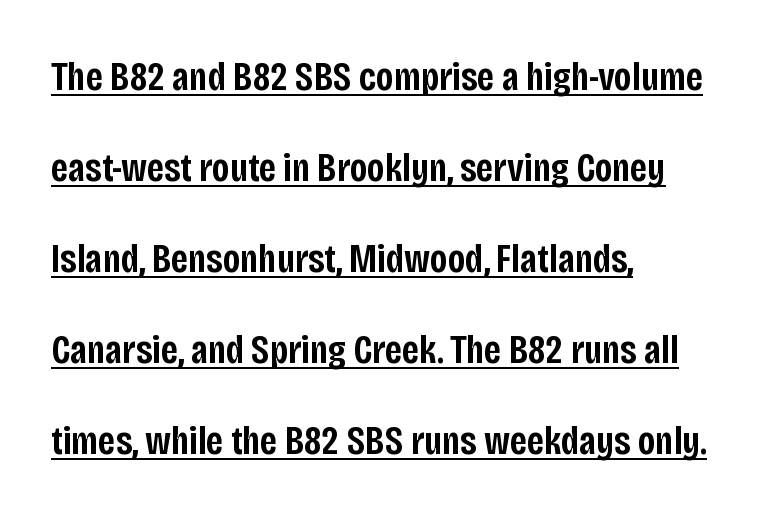
This rendering employs a face without finishing strokes, i.e., a sans-serif. Characters remain perfectly vertical along every line. This sample uses plain, unmodified letter spacing. Looks like someone drew a line under every word here.
